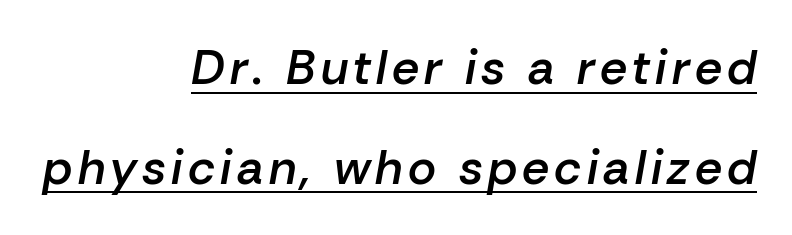
Q: Is the text bold? A: Semi-bold.
Q: Is the text italic (slanted)? A: Yes, it leans right by about 10 degrees.
Q: Is the text underlined? A: Yes.
Q: How is the paragraph aligned? A: Right-aligned.
Q: Is the spacing between lines tight, normal or loose? A: Loose.
Q: Width (condensed, normal, or wide)? A: Normal.
Q: Stroke contrast? A: Low.
Q: x-height? A: Medium.
Q: Monospaced? A: No.
